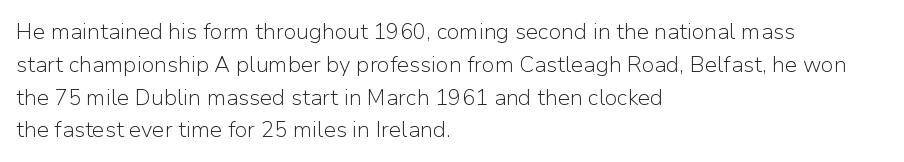
{"italic": "no", "bold": "no", "underline": "no", "align": "left", "line_spacing": "normal", "line_spacing_ratio": 1.49, "letter_spacing": "normal", "letter_spacing_em": 0.0, "glyph_px": 22}
